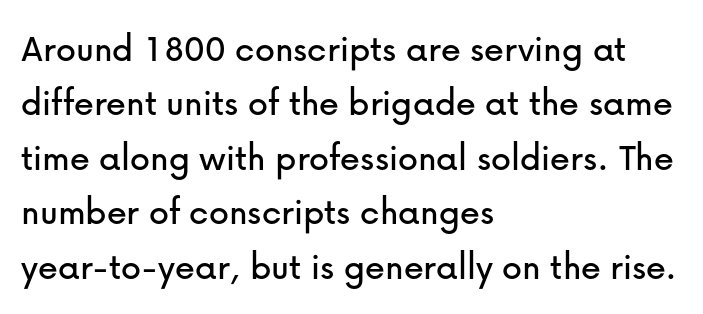
{"serif": "no", "italic": "no", "width": "normal", "stroke_contrast": "low", "x_height": "medium", "monospaced": "no", "underline": "no", "align": "left", "line_spacing": "normal", "line_spacing_ratio": 1.36, "letter_spacing": "normal", "letter_spacing_em": 0.0, "glyph_px": 40}
